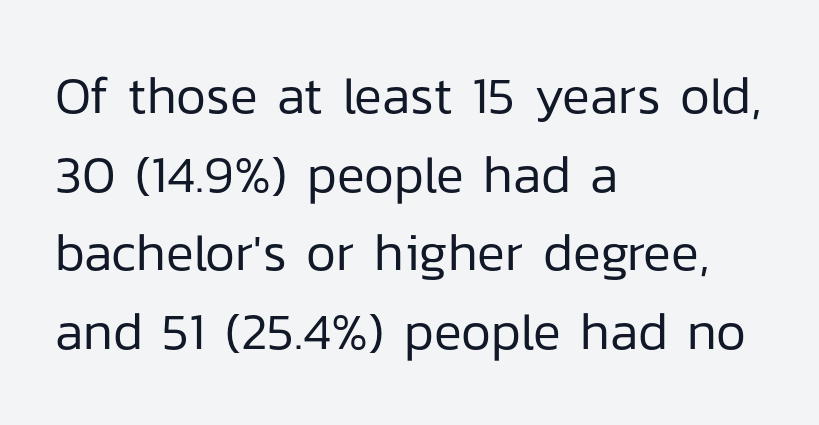
The image shows 52 px regular-weight sans-serif type, upright; set left-aligned, normal line spacing (1.51x), normal letter spacing, not underlined; low stroke contrast and a medium x-height.
